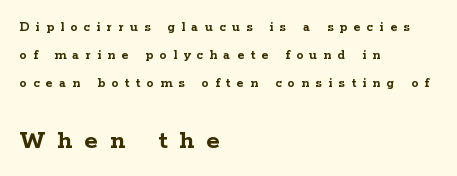
{"italic": "no", "bold": "yes", "underline": "no", "align": "left", "line_spacing": "loose", "line_spacing_ratio": 2.0, "letter_spacing": "wide", "letter_spacing_em": 0.46, "larger_block": "second", "size_ratio": 1.93, "glyph_px": 27}
